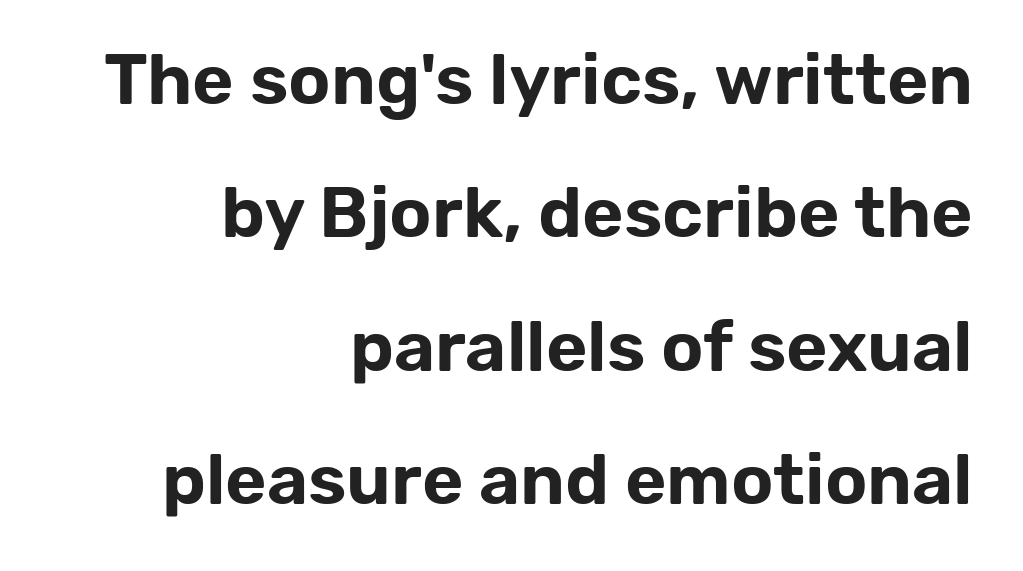
Q: Is the text italic (slanted)? A: No, it is upright.
Q: Is the typeface a serif or a sans-serif typeface? A: Sans-serif.
Q: Is the text underlined? A: No.
Q: How is the paragraph aligned? A: Right-aligned.
Q: Is the spacing between letters normal or unusually wide? A: Normal.
Q: Width (condensed, normal, or wide)? A: Normal.
Q: Stroke contrast? A: Low.
Q: x-height? A: Medium.
Q: Monospaced? A: No.
